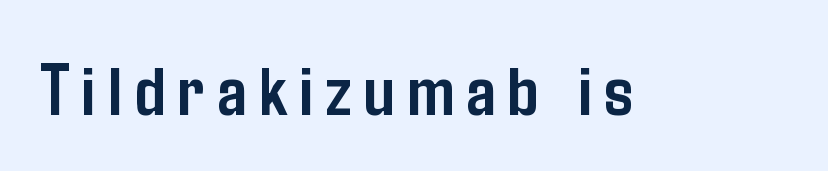
The image shows 75 px semibold, condensed sans-serif type, upright; set not underlined; low stroke contrast and a medium x-height.
